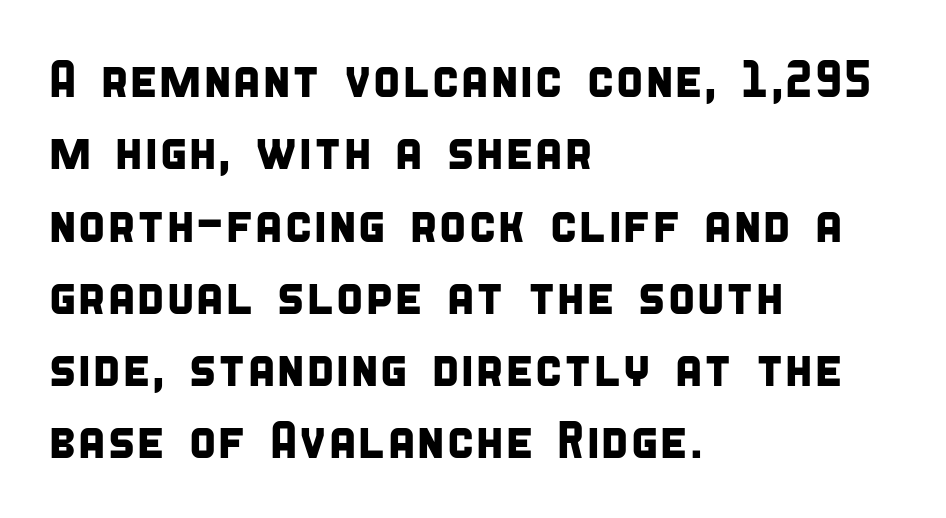
Q: Is the typeface a serif or a sans-serif typeface? A: Sans-serif.
Q: Is the text underlined? A: No.
Q: How is the paragraph aligned? A: Left-aligned.
Q: Is the spacing between letters normal or unusually wide? A: Normal.
Q: Is the spacing between lines tight, normal or loose? A: Normal.
Q: Width (condensed, normal, or wide)? A: Condensed.
Q: Stroke contrast? A: Low.
Q: x-height? A: Large.
Q: Monospaced? A: No.
